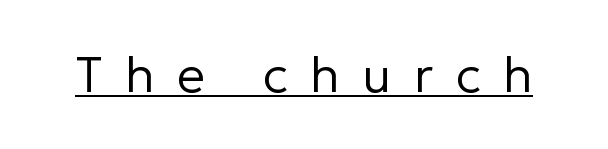
Q: Is the text bold? A: No.
Q: Is the text italic (slanted)? A: No, it is upright.
Q: Is the typeface a serif or a sans-serif typeface? A: Sans-serif.
Q: Is the text underlined? A: Yes.
Q: Is the spacing between letters normal or unusually wide? A: Unusually wide.
Q: Width (condensed, normal, or wide)? A: Normal.
Q: Stroke contrast? A: Low.
Q: x-height? A: Medium.
Q: Monospaced? A: No.
